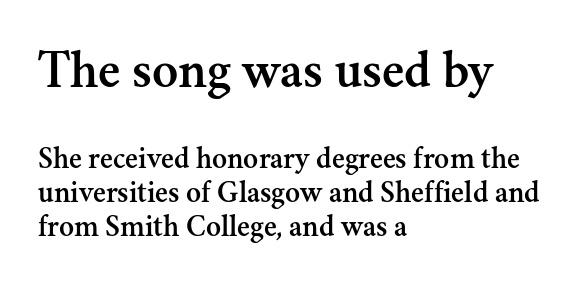
Italic? Not at all — the glyphs are vertical. A student would call this left alignment; a typographer would say flush left, rag right. The face used here is seriffed, in the tradition of book romans. Size hierarchy here favors the leading block over the trailing one. Does the leading feel generous? Not at all — it's pinched. The passage shown has conventional tracking throughout.
